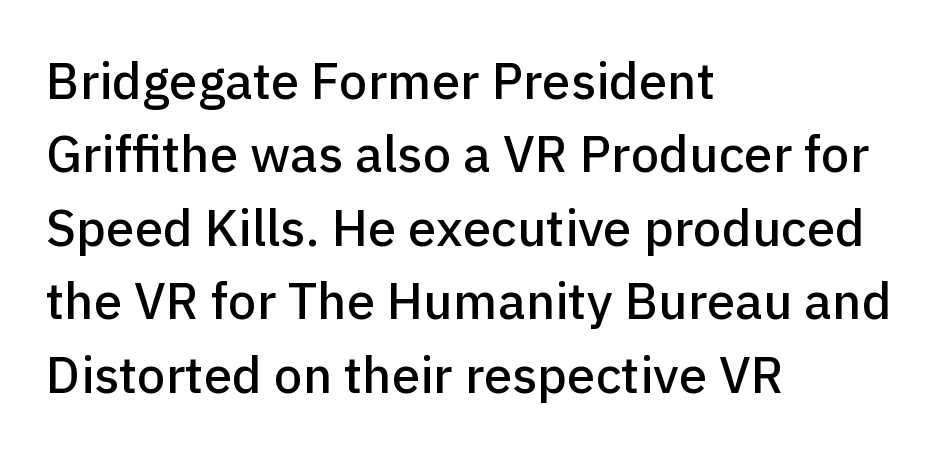
{"serif": "no", "italic": "no", "width": "normal", "stroke_contrast": "low", "x_height": "medium", "monospaced": "no", "underline": "no", "align": "left", "line_spacing": "normal", "line_spacing_ratio": 1.44, "letter_spacing": "normal", "letter_spacing_em": 0.0, "glyph_px": 51}
